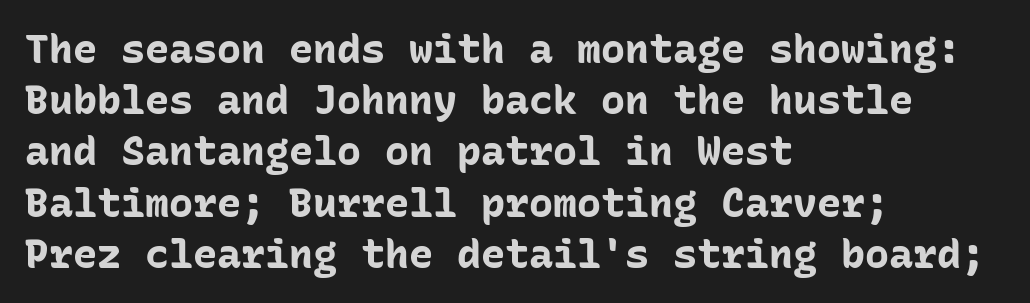
Q: Is the text bold? A: Yes.
Q: Is the text italic (slanted)? A: No, it is upright.
Q: Is the typeface a serif or a sans-serif typeface? A: Sans-serif.
Q: Is the text underlined? A: No.
Q: How is the paragraph aligned? A: Left-aligned.
Q: Is the spacing between letters normal or unusually wide? A: Normal.
Q: Is the spacing between lines tight, normal or loose? A: Normal.
Q: Width (condensed, normal, or wide)? A: Normal.
Q: Stroke contrast? A: Low.
Q: x-height? A: Medium.
Q: Monospaced? A: Yes.
